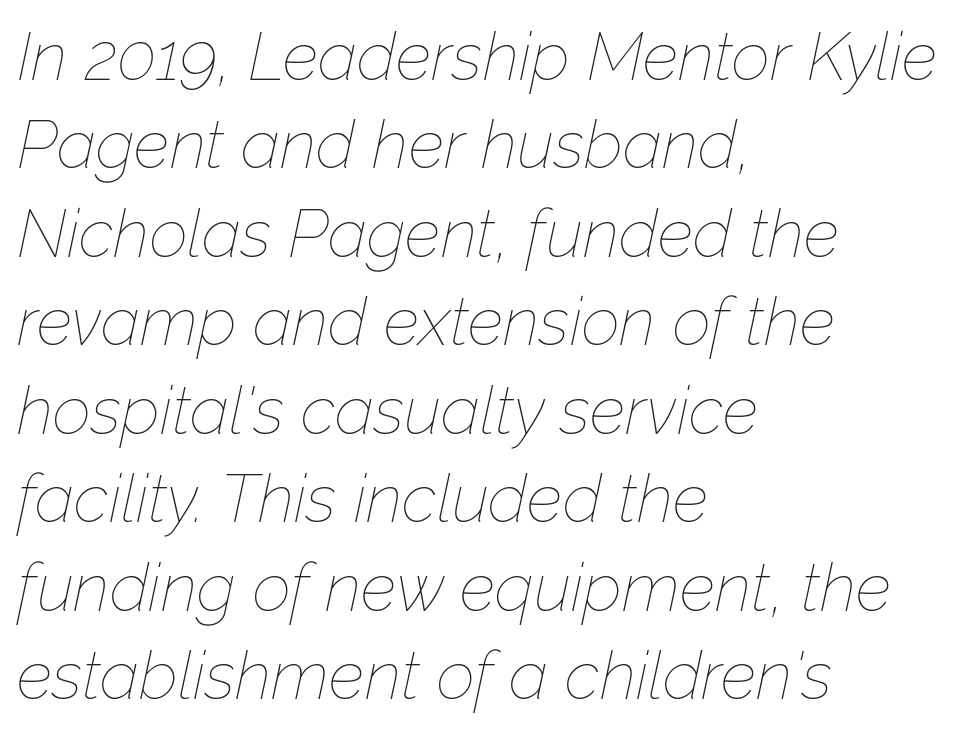
The text block is weighted toward the left margin, trailing off unevenly rightward. Descender tails drop into unmarked territory. Line spacing here is normal. Characters are canted at an angle relative to the baseline's perpendicular. Caption: face not bold, strokes unweighted.
